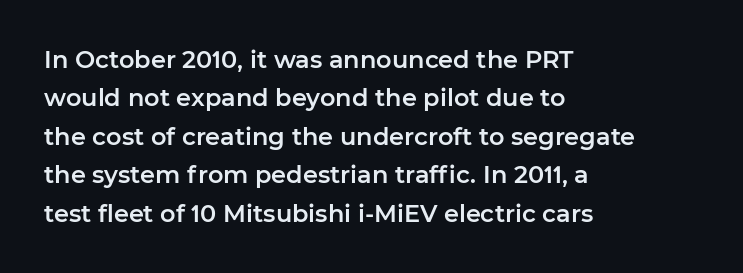
The image shows 24 px text type, upright; set left-aligned, normal line spacing (1.6x), normal letter spacing, not underlined.
